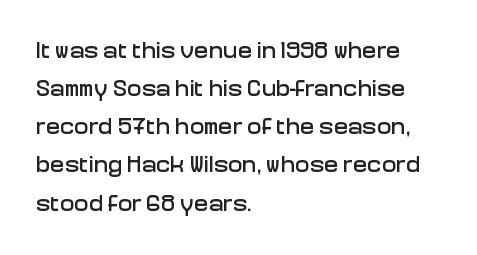
{"italic": "no", "underline": "no", "align": "left", "line_spacing": "normal", "line_spacing_ratio": 1.59, "letter_spacing": "normal", "letter_spacing_em": 0.0, "glyph_px": 24}
